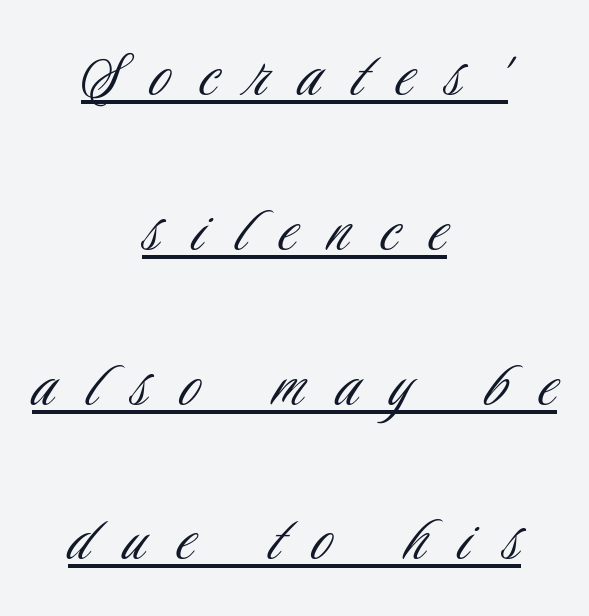
Layout note: lines centered. Quick note: interline space is abundant. Nope, no serifs anywhere on these letters. The line texture is sparse and dotted thanks to wide tracking.
